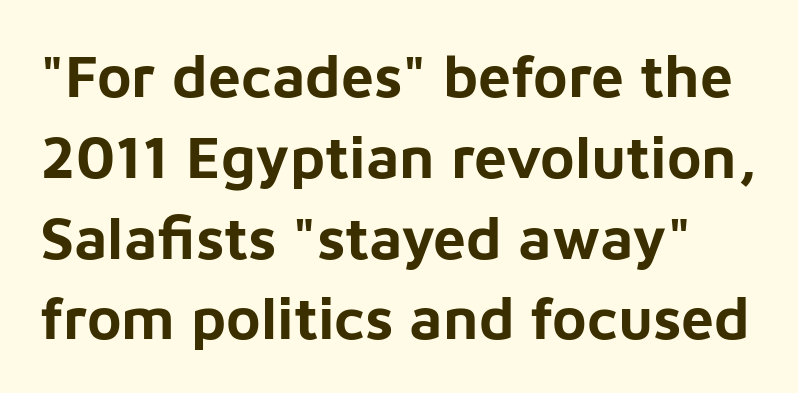
{"serif": "no", "italic": "no", "bold": "yes", "weight": "bold", "width": "normal", "stroke_contrast": "low", "x_height": "medium", "monospaced": "no", "underline": "no", "line_spacing": "normal", "line_spacing_ratio": 1.37, "letter_spacing": "normal", "letter_spacing_em": 0.0, "glyph_px": 59}
